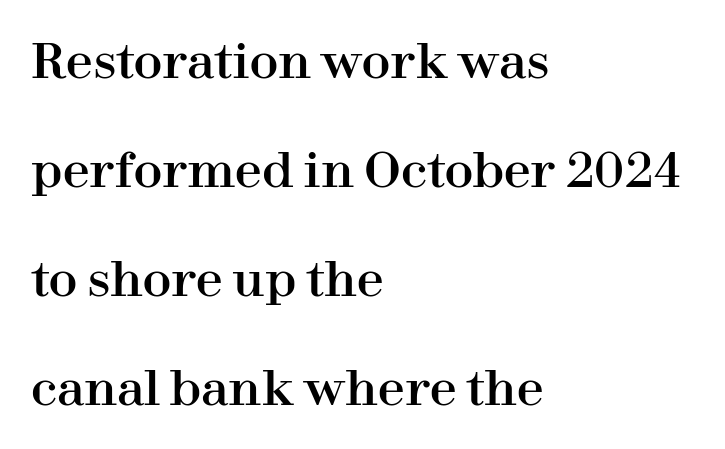
{"serif": "yes", "italic": "no", "width": "normal", "stroke_contrast": "high", "x_height": "medium", "monospaced": "no", "underline": "no", "align": "left", "line_spacing": "loose", "line_spacing_ratio": 2.27, "letter_spacing": "normal", "letter_spacing_em": 0.0, "glyph_px": 48}
